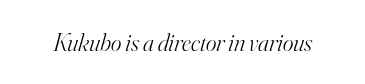
{"italic": "yes", "lean": "right", "slant_degrees": 16, "bold": "no", "underline": "no", "letter_spacing": "normal", "letter_spacing_em": 0.0, "glyph_px": 25}
